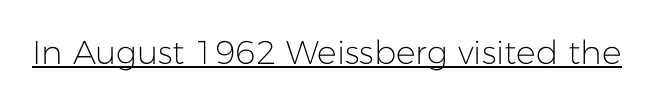
{"serif": "no", "italic": "no", "bold": "no", "weight": "light", "width": "normal", "stroke_contrast": "low", "x_height": "medium", "monospaced": "no", "underline": "yes", "letter_spacing": "normal", "letter_spacing_em": 0.0, "glyph_px": 33}
